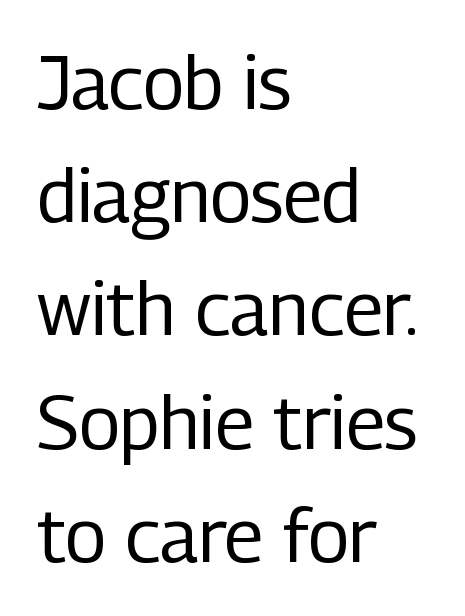
{"serif": "no", "italic": "no", "bold": "no", "weight": "regular", "width": "condensed", "stroke_contrast": "low", "x_height": "medium", "monospaced": "no", "underline": "no", "align": "left", "line_spacing": "normal", "line_spacing_ratio": 1.53, "letter_spacing": "normal", "letter_spacing_em": 0.0, "glyph_px": 74}
